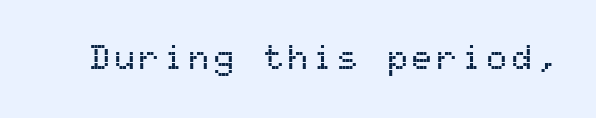
Q: Is the text italic (slanted)? A: No, it is upright.
Q: Is the typeface a serif or a sans-serif typeface? A: Sans-serif.
Q: Is the text underlined? A: No.
Q: Width (condensed, normal, or wide)? A: Normal.
Q: Stroke contrast? A: Medium.
Q: x-height? A: Medium.
Q: Monospaced? A: Yes.
